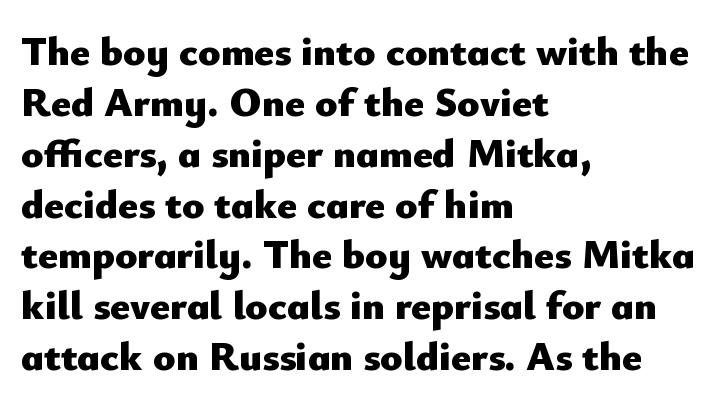
The image shows 41 px heavy sans-serif type, upright; set left-aligned, line spacing 1.24x, normal letter spacing, not underlined; low stroke contrast and a small x-height.
